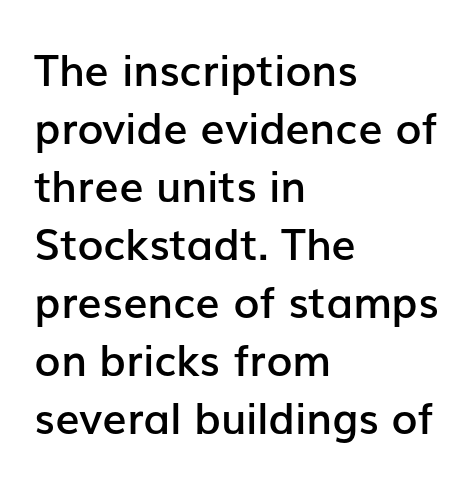
Q: Is the text bold? A: Semi-bold.
Q: Is the text italic (slanted)? A: No, it is upright.
Q: Is the typeface a serif or a sans-serif typeface? A: Sans-serif.
Q: Is the text underlined? A: No.
Q: How is the paragraph aligned? A: Left-aligned.
Q: Is the spacing between letters normal or unusually wide? A: Normal.
Q: Is the spacing between lines tight, normal or loose? A: Normal.
Q: Width (condensed, normal, or wide)? A: Normal.
Q: Stroke contrast? A: Low.
Q: x-height? A: Medium.
Q: Monospaced? A: No.
